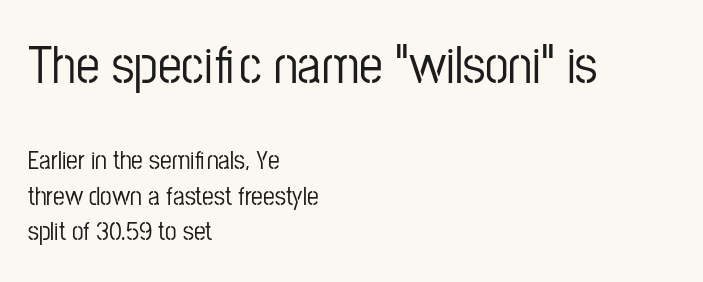
The more generous point size was reserved for the upper chunk. In terms of letterform style, serifs are entirely absent. Glyph-to-glyph distance matches everyday printed text. Notice how the passage keeps a crisp vertical edge on the left only. The vertical gap from one line to the next is medium. The strip under each line holds only bare page.
